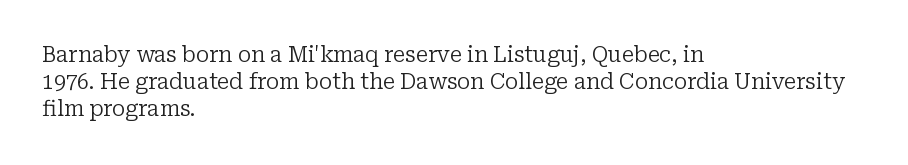
The image shows 21 px text type, upright; set left-aligned, normal line spacing (1.29x), normal letter spacing, not underlined.
